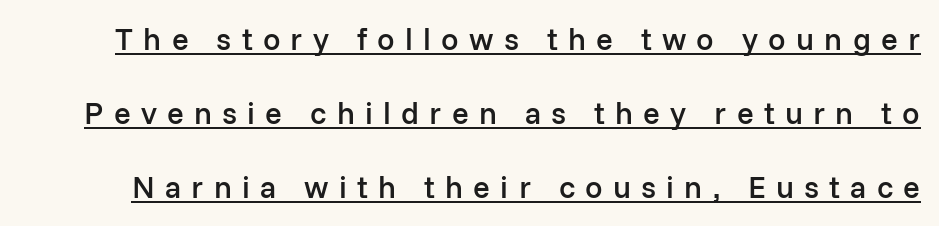
Is there an underline? Yes — a line sits under the letters. A fair bit of extra ink — the face is semibold, not bold. The horizontal fit of the characters is loose and conspicuously gappy. No italicization has been applied; the sample stays upright. The designer dialed line spacing up above the default. This sample uses a sans-serif face.
